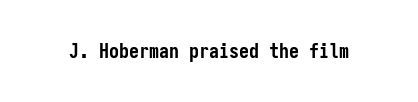
{"italic": "no", "bold": "yes", "underline": "no", "letter_spacing": "normal", "letter_spacing_em": 0.0, "glyph_px": 20}
